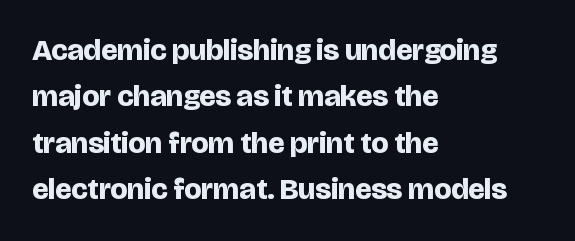
{"serif": "no", "italic": "no", "bold": "yes", "weight": "bold", "width": "normal", "stroke_contrast": "low", "x_height": "large", "monospaced": "no", "underline": "no", "align": "left", "line_spacing": "normal", "line_spacing_ratio": 1.55, "letter_spacing": "normal", "letter_spacing_em": 0.0, "glyph_px": 30}
